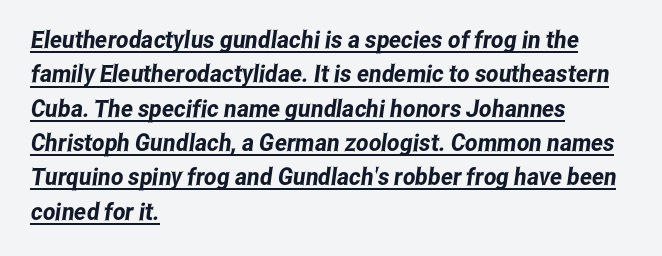
Compared with typical body copy, the letter spacing here is the same. The line-height multiplier appears to be the usual default. The ragged edge is on the right, which tells us the setting is flush left. The rendering uses the underline text-decoration.
